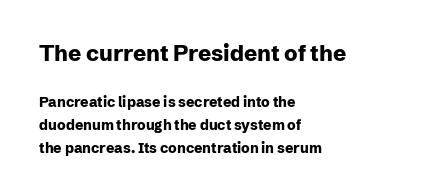
{"italic": "no", "bold": "yes", "underline": "no", "align": "left", "line_spacing": "normal", "line_spacing_ratio": 1.64, "letter_spacing": "normal", "letter_spacing_em": 0.0, "larger_block": "first", "size_ratio": 1.57, "glyph_px": 22}
